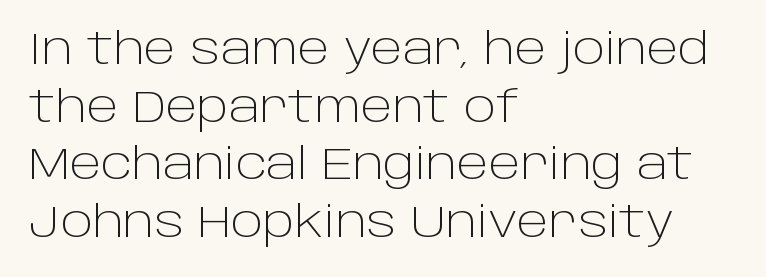
The image shows 43 px light sans-serif type, upright; set left-aligned, normal line spacing (1.34x), normal letter spacing, not underlined; low stroke contrast and a large x-height.
